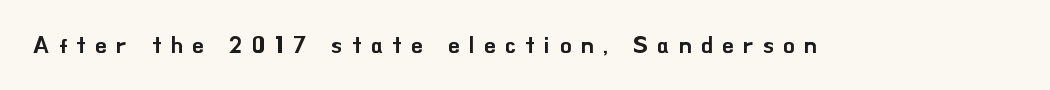
The image shows 23 px text type, upright; set unusually wide letter spacing (+0.42 em), not underlined.
